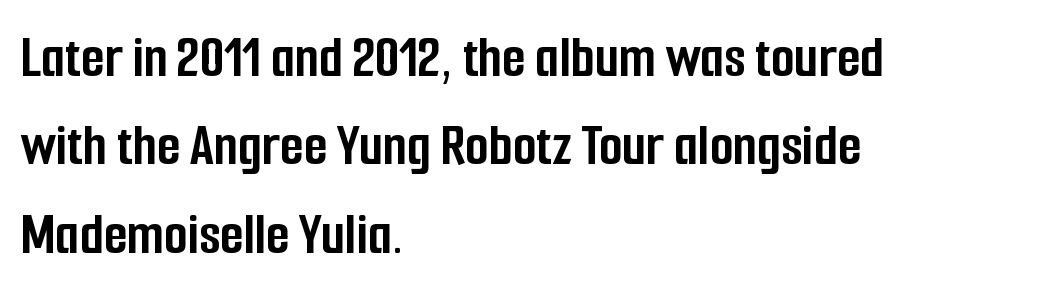
The lines sit at an ordinary, default distance from one another. How are the letters spaced? Ordinarily, with no added tracking. The face used here is proportionally spaced, like ordinary book or web type. Strong, thick strokes mark this as bold type. Posture: upright roman. Grotesque or geometric, the face here clearly has no serifs.
